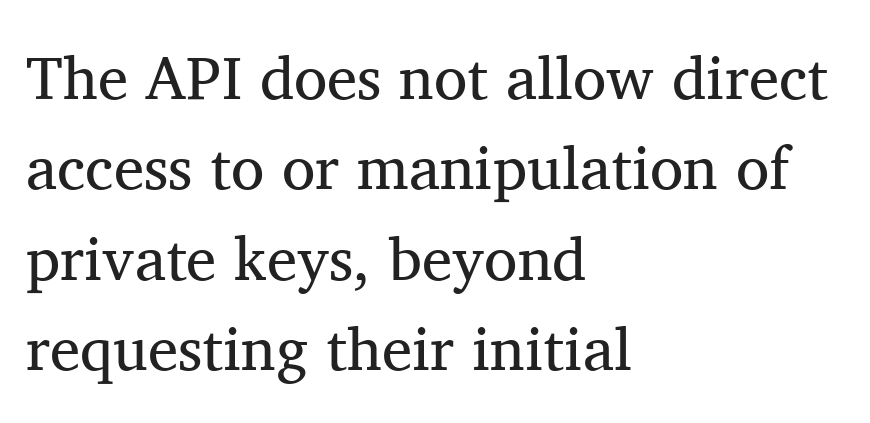
This reads as an unemphasized weight, regular at the heaviest. Observe the ordinary spacing: letters are neighbours, not strangers. The text block is weighted toward the left margin, trailing off unevenly rightward. Does the lettering tilt? It doesn't — this is upright. The characters display serif detailing at their extremities.
